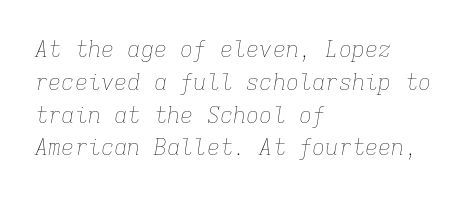
{"italic": "yes", "lean": "right", "slant_degrees": 9, "bold": "no", "underline": "no", "align": "left", "line_spacing": "normal", "line_spacing_ratio": 1.49, "letter_spacing": "normal", "letter_spacing_em": 0.0, "glyph_px": 22}
